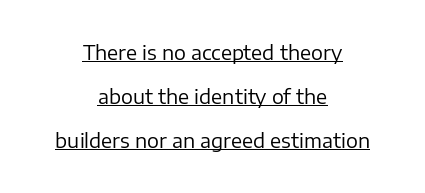
Q: Is the text bold? A: No.
Q: Is the text italic (slanted)? A: No, it is upright.
Q: Is the text underlined? A: Yes.
Q: How is the paragraph aligned? A: Centered.
Q: Is the spacing between letters normal or unusually wide? A: Normal.
Q: Is the spacing between lines tight, normal or loose? A: Loose.
